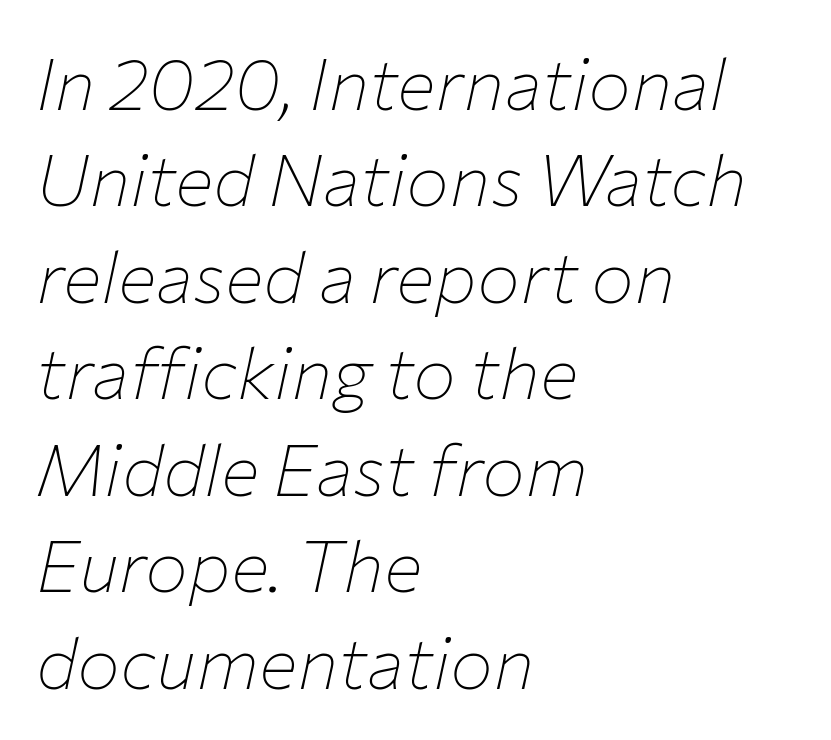
The image shows 72 px thin type, italic (leaning right); set left-aligned, normal line spacing (1.34x), normal letter spacing, not underlined; low stroke contrast and a medium x-height.
